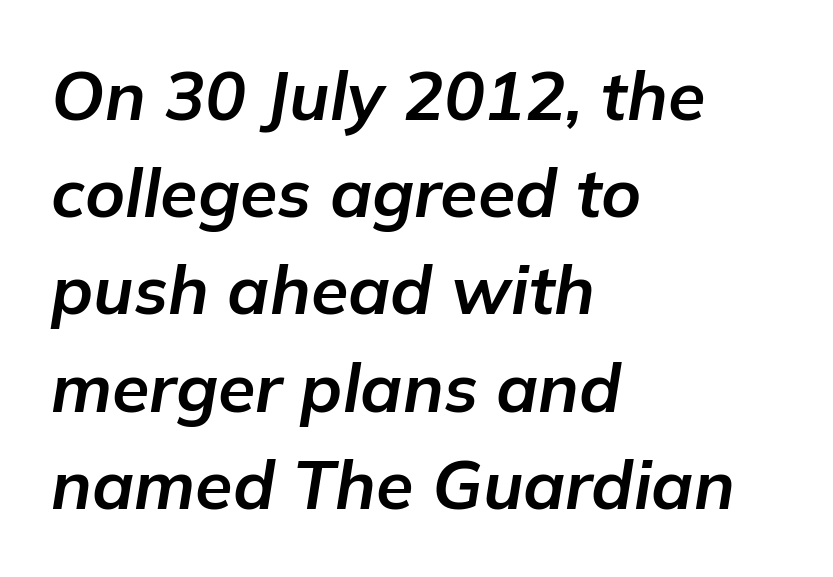
Regarding leading, the lines here are spaced in the standard way. You can tell it's italic because the verticals aren't actually vertical. These lines are set flush left with a ragged right edge. Honestly, the letter spacing is just normal — you wouldn't notice it. Caption: bold face, heavy strokes.
